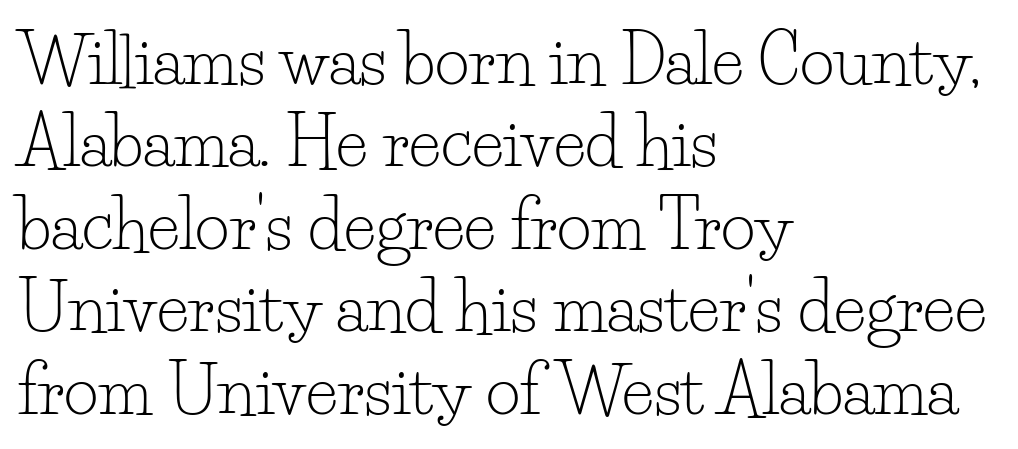
{"serif": "yes", "italic": "no", "bold": "no", "weight": "light", "width": "normal", "stroke_contrast": "low", "x_height": "small", "monospaced": "no", "underline": "no", "align": "left", "line_spacing_ratio": 1.23, "letter_spacing": "normal", "letter_spacing_em": 0.0, "glyph_px": 67}
